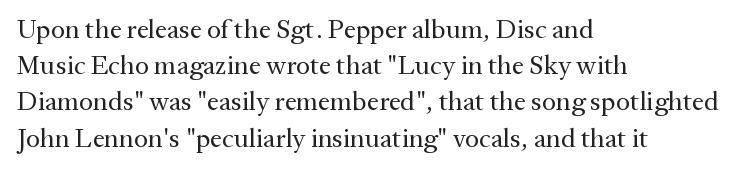
The strokes carry an ordinary text weight at most. Teacher's note: observe the even left margin — that is flush-left alignment. The lines sit at an ordinary, default distance from one another. Does extra space separate the letters? No, they use regular spacing. Posture: vertical. The specimen omits any rule beneath the text block's lines.
